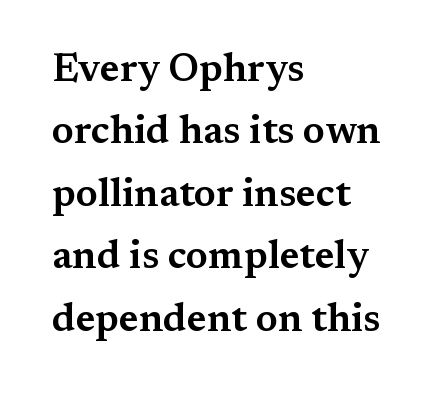
The image shows 39 px wide serif type, upright; set left-aligned, normal line spacing (1.6x), normal letter spacing, not underlined; medium stroke contrast and a medium x-height.
